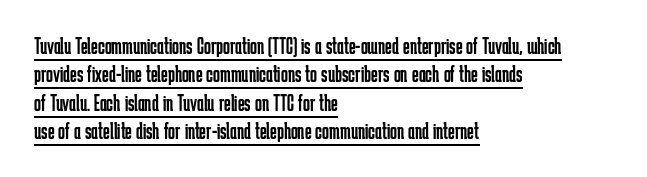
The image shows 23 px text type, upright; set left-aligned, line spacing 1.23x, normal letter spacing, underlined.
